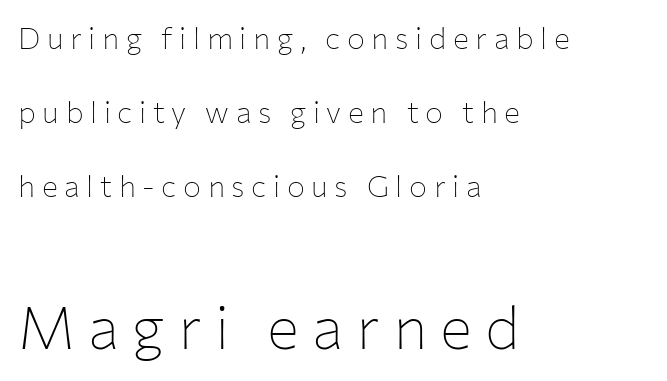
Q: Is the text bold? A: No.
Q: Is the text italic (slanted)? A: No, it is upright.
Q: Is the typeface a serif or a sans-serif typeface? A: Sans-serif.
Q: Is the text underlined? A: No.
Q: How is the paragraph aligned? A: Left-aligned.
Q: Is the spacing between letters normal or unusually wide? A: Unusually wide.
Q: Is the spacing between lines tight, normal or loose? A: Loose.
Q: Which block of text is set in a larger size, the first (top) or the second (bottom)? A: The second (bottom) one.
Q: Width (condensed, normal, or wide)? A: Normal.
Q: Stroke contrast? A: Low.
Q: x-height? A: Medium.
Q: Monospaced? A: No.
